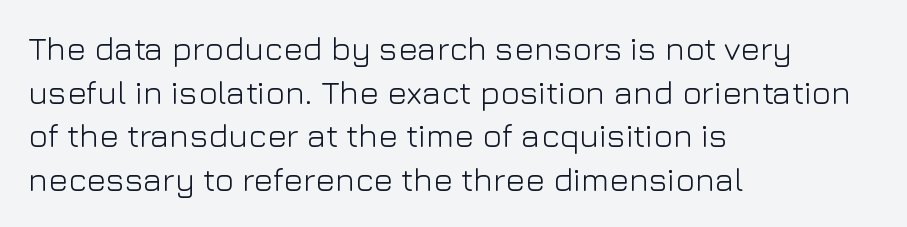
Beneath every word, the page is bare. Successive baselines arrive at the customary interval. Think of a printed novel: that variable character pitch is what you see here. Line beginnings align vertically; line endings do not. A sans-serif font was chosen for this passage. No italicization has been applied; the sample stays upright.
